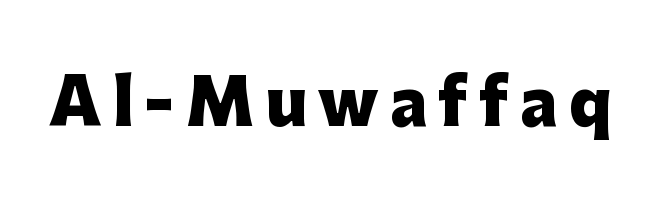
Q: Is the text bold? A: Yes.
Q: Is the text italic (slanted)? A: No, it is upright.
Q: Is the typeface a serif or a sans-serif typeface? A: Sans-serif.
Q: Is the text underlined? A: No.
Q: Width (condensed, normal, or wide)? A: Normal.
Q: Stroke contrast? A: Low.
Q: x-height? A: Medium.
Q: Monospaced? A: No.
